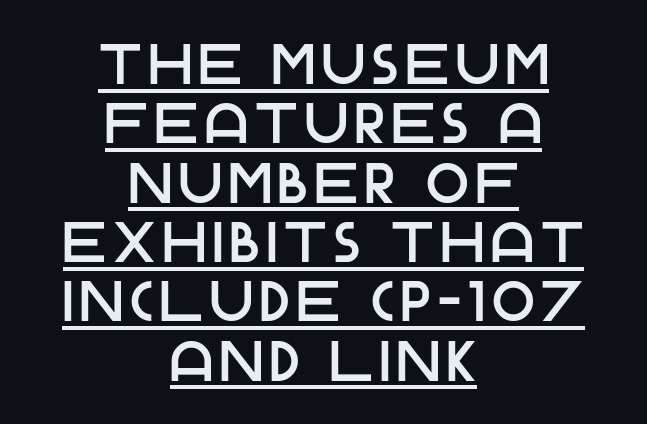
Q: Is the text italic (slanted)? A: No, it is upright.
Q: Is the typeface a serif or a sans-serif typeface? A: Sans-serif.
Q: Is the text underlined? A: Yes.
Q: How is the paragraph aligned? A: Centered.
Q: Is the spacing between lines tight, normal or loose? A: Tight.
Q: Width (condensed, normal, or wide)? A: Normal.
Q: Stroke contrast? A: Low.
Q: x-height? A: Large.
Q: Monospaced? A: No.
